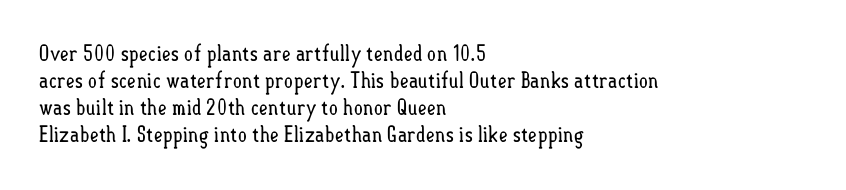
The image shows 22 px text type, upright; set left-aligned, line spacing 1.23x, normal letter spacing, not underlined.
